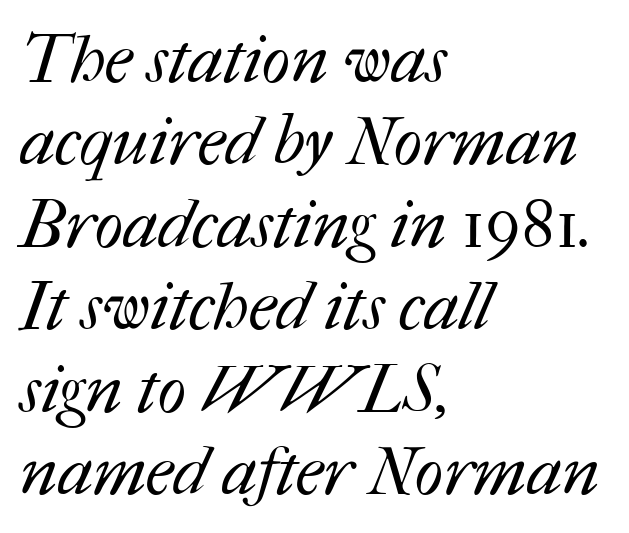
The image shows 67 px regular-weight type; set left-aligned, line spacing 1.23x, normal letter spacing, not underlined; medium stroke contrast and a medium x-height.
